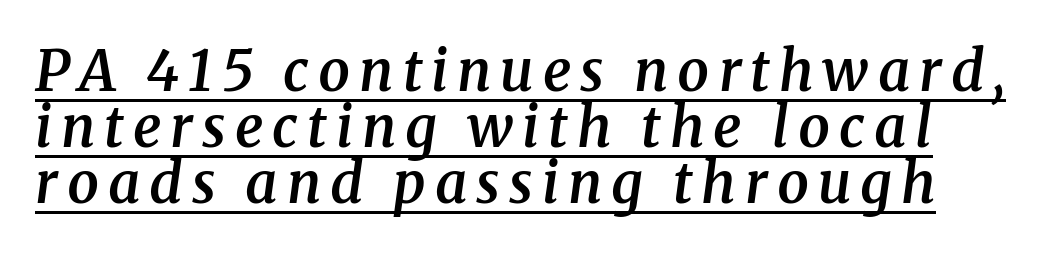
The image shows 56 px semibold serif type, italic (leaning right); set tight line spacing (1.0x), underlined; medium stroke contrast and a medium x-height.
